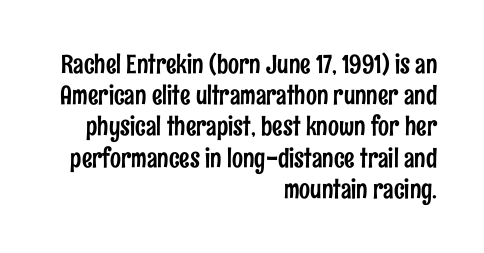
The image shows 26 px text type, upright; set right-aligned, line spacing 1.2x, normal letter spacing, not underlined.
